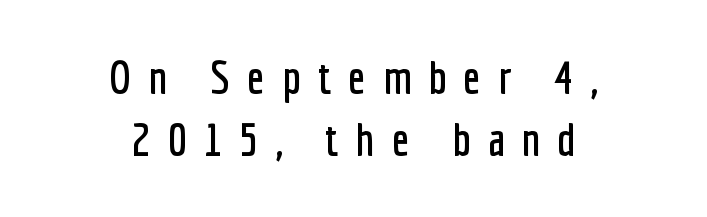
The image shows 46 px condensed sans-serif type, upright; set centered, normal line spacing (1.35x), unusually wide letter spacing (+0.37 em), not underlined; low stroke contrast and a medium x-height.
